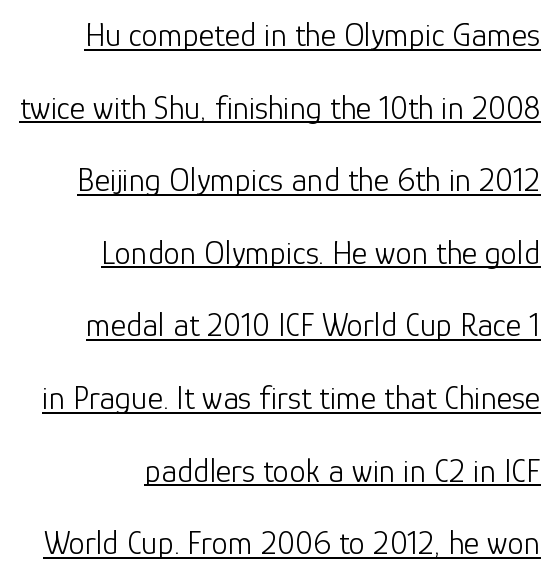
The image shows 33 px light sans-serif type, upright; set right-aligned, loose line spacing (2.2x), normal letter spacing, underlined; low stroke contrast and a medium x-height.
